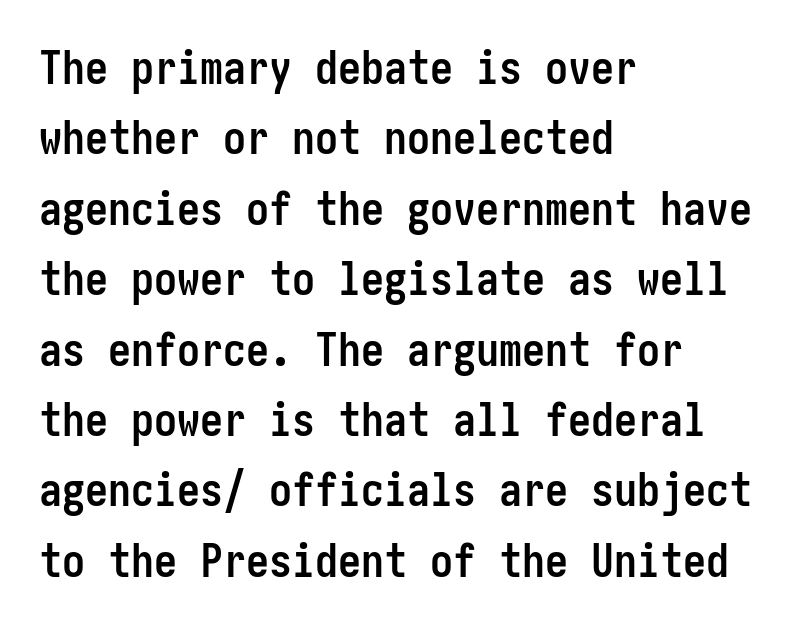
Q: Is the text bold? A: Yes.
Q: Is the text italic (slanted)? A: No, it is upright.
Q: Is the typeface a serif or a sans-serif typeface? A: Sans-serif.
Q: Is the text underlined? A: No.
Q: How is the paragraph aligned? A: Left-aligned.
Q: Is the spacing between letters normal or unusually wide? A: Normal.
Q: Is the spacing between lines tight, normal or loose? A: Normal.
Q: Width (condensed, normal, or wide)? A: Condensed.
Q: Stroke contrast? A: Low.
Q: x-height? A: Medium.
